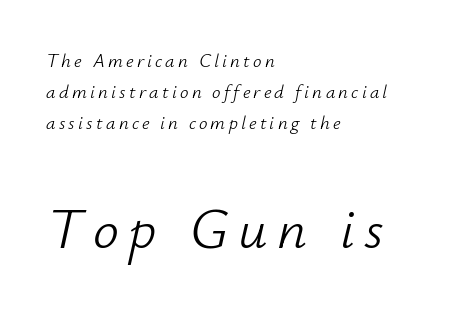
Q: Is the text bold? A: No.
Q: Is the text italic (slanted)? A: Yes, it leans right by about 12 degrees.
Q: Is the text underlined? A: No.
Q: How is the paragraph aligned? A: Left-aligned.
Q: Is the spacing between lines tight, normal or loose? A: Normal.
Q: Which block of text is set in a larger size, the first (top) or the second (bottom)? A: The second (bottom) one.
Q: Width (condensed, normal, or wide)? A: Normal.
Q: Stroke contrast? A: Low.
Q: x-height? A: Small.
Q: Monospaced? A: No.
